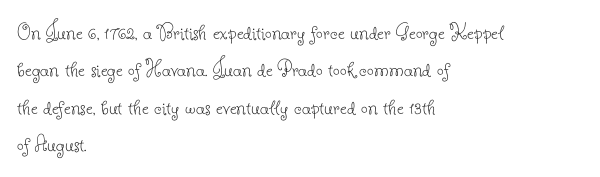
{"italic": "no", "bold": "no", "underline": "no", "align": "left", "line_spacing": "normal", "line_spacing_ratio": 1.56, "letter_spacing": "normal", "letter_spacing_em": 0.0, "glyph_px": 24}
